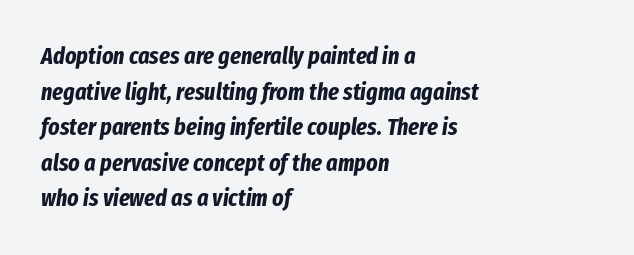
Q: Is the text bold? A: Yes.
Q: Is the text italic (slanted)? A: Yes, it leans right by about 8 degrees.
Q: Is the text underlined? A: No.
Q: How is the paragraph aligned? A: Left-aligned.
Q: Is the spacing between letters normal or unusually wide? A: Normal.
Q: Is the spacing between lines tight, normal or loose? A: Normal.
